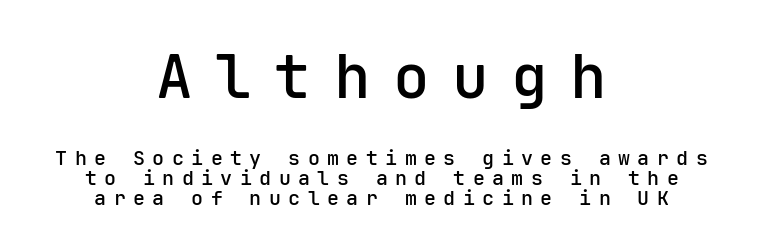
Larger block? The one above; the one below is distinctly smaller. The rag falls on both sides of this text block equally. Tracking here is generous; glyphs stand well apart from one another. The characters look somewhat weighty, a semibold short of true bold. Whoever set this chose condensed vertical rhythm over breathing room.
